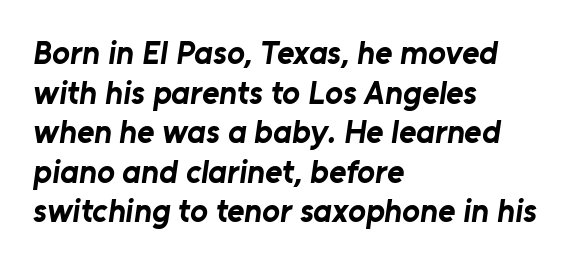
The image shows 33 px bold sans-serif type; set left-aligned, line spacing 1.2x, normal letter spacing, not underlined; low stroke contrast and a medium x-height.
